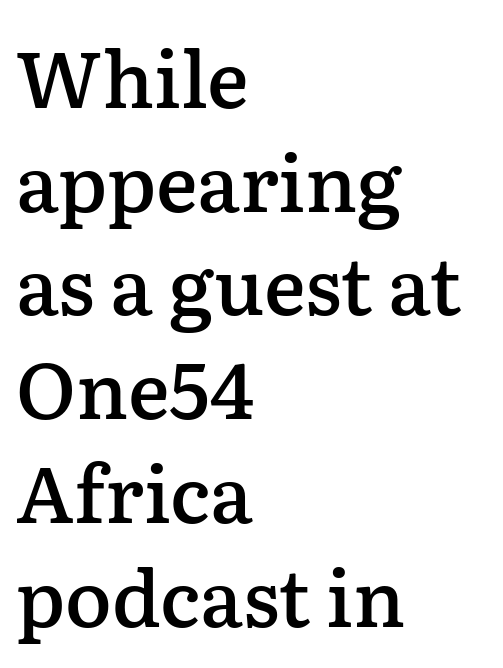
{"serif": "yes", "italic": "no", "bold": "semi", "weight": "semibold", "width": "normal", "stroke_contrast": "low", "x_height": "medium", "monospaced": "no", "underline": "no", "align": "left", "line_spacing": "normal", "line_spacing_ratio": 1.33, "letter_spacing": "normal", "letter_spacing_em": 0.0, "glyph_px": 78}
